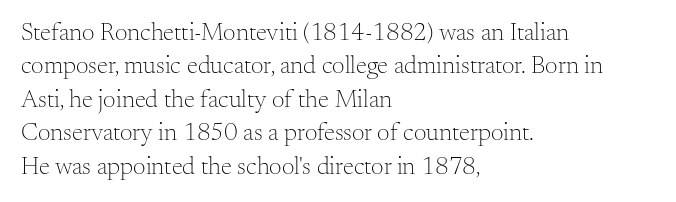
Notice how the stems are strictly vertical — no italics here. Clear beneath every line of the passage. Compared with typical paragraphs, the rows here are spaced about the same. The letters look calm and open, with moderate or lighter stems. Spacing between characters is what you'd get straight out of the box.
